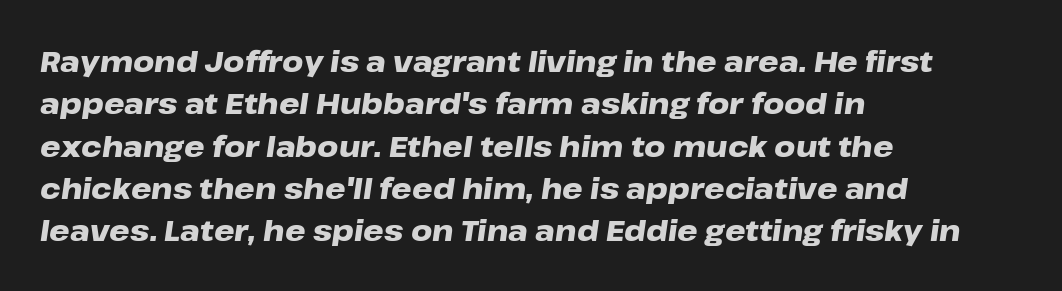
Q: Is the text bold? A: Yes.
Q: Is the text italic (slanted)? A: Yes, it leans right by about 8 degrees.
Q: Is the text underlined? A: No.
Q: How is the paragraph aligned? A: Left-aligned.
Q: Is the spacing between letters normal or unusually wide? A: Normal.
Q: Is the spacing between lines tight, normal or loose? A: Normal.
Q: Width (condensed, normal, or wide)? A: Wide.
Q: Stroke contrast? A: Low.
Q: x-height? A: Medium.
Q: Monospaced? A: No.
